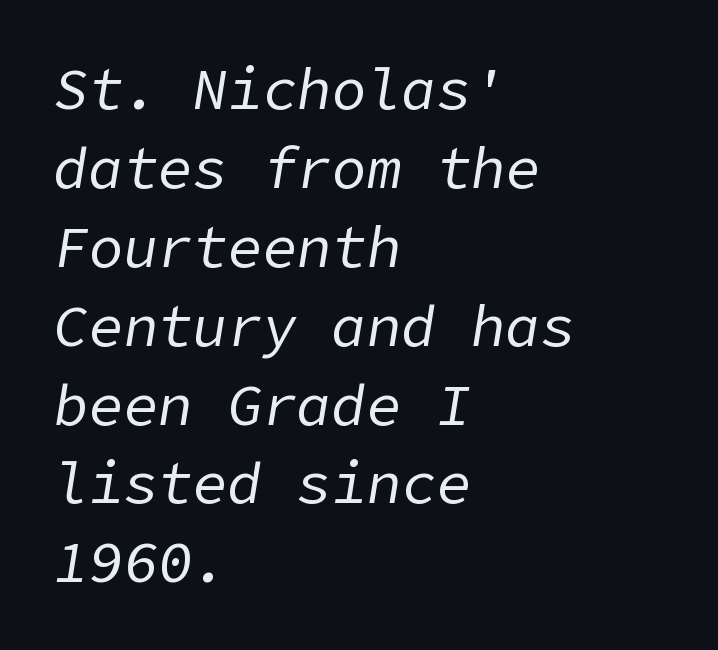
A normal amount of white space separates one row of letters from the next. Students, note that the glyphs here touch the page at normal intervals. Is the type slanted? Yes — the strokes lean at a clear angle. The zone under the glyphs is completely vacant. Alignment: flush left.
